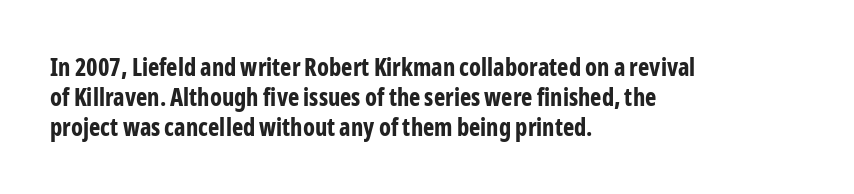
{"italic": "no", "bold": "yes", "underline": "no", "align": "left", "line_spacing": "normal", "line_spacing_ratio": 1.25, "letter_spacing": "normal", "letter_spacing_em": 0.0, "glyph_px": 24}
